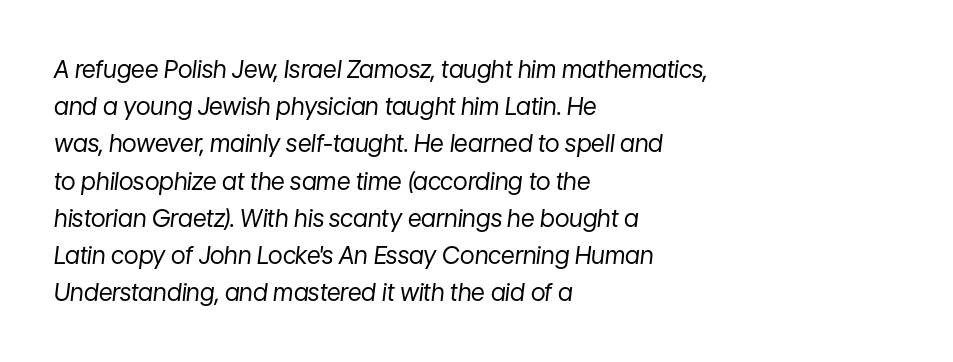
{"italic": "yes", "lean": "right", "slant_degrees": 7, "bold": "no", "underline": "no", "align": "left", "line_spacing": "normal", "line_spacing_ratio": 1.55, "letter_spacing": "normal", "letter_spacing_em": 0.0, "glyph_px": 24}
